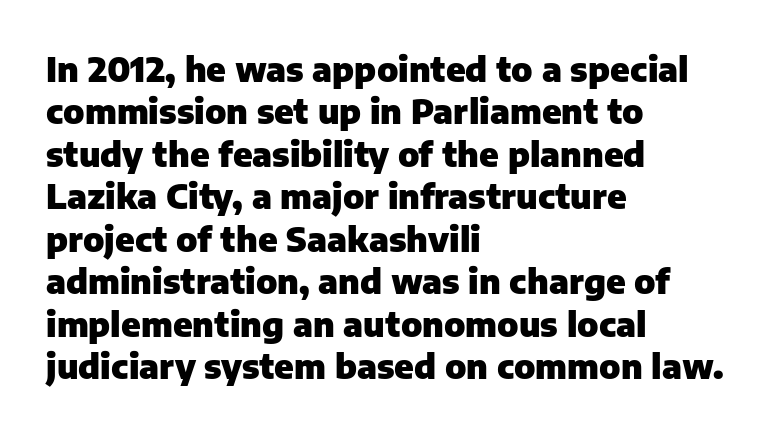
{"serif": "no", "italic": "no", "bold": "yes", "weight": "heavy", "width": "normal", "stroke_contrast": "low", "x_height": "medium", "monospaced": "no", "underline": "no", "align": "left", "line_spacing": "normal", "line_spacing_ratio": 1.25, "letter_spacing": "normal", "letter_spacing_em": 0.0, "glyph_px": 34}
